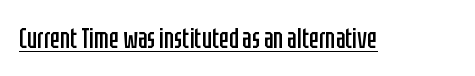
Italic: no, the glyphs are upright roman. Font category for this specimen: sans-serif. The rendering keeps characters at their native spacing. Is this a fixed-width face? No — the glyphs have proportional, varying widths.
